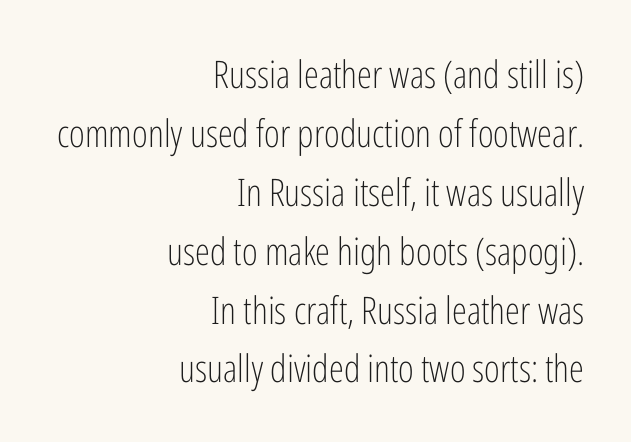
The image shows 38 px light, condensed sans-serif type, upright; set right-aligned, normal line spacing (1.55x), normal letter spacing, not underlined; low stroke contrast and a medium x-height.
